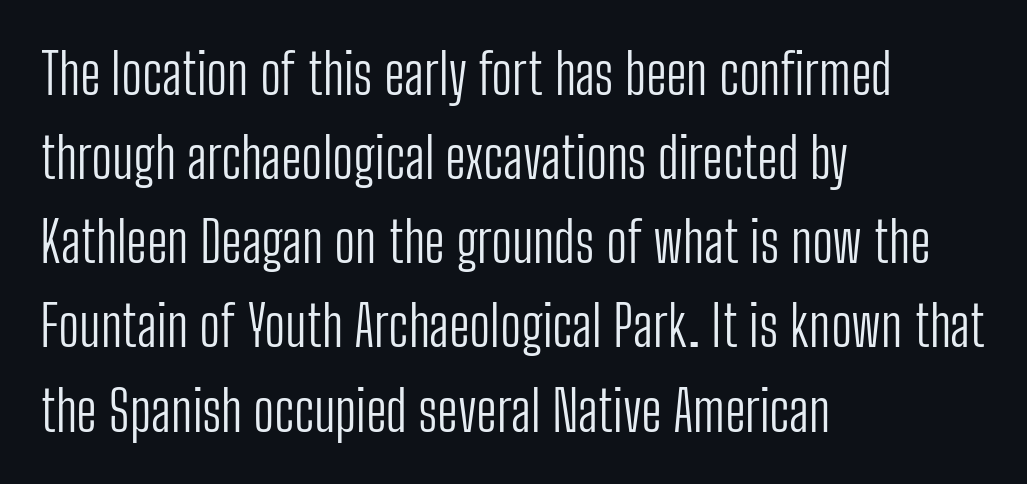
{"serif": "no", "italic": "no", "bold": "no", "weight": "light", "width": "condensed", "stroke_contrast": "low", "x_height": "medium", "monospaced": "no", "underline": "no", "align": "left", "line_spacing": "normal", "line_spacing_ratio": 1.53, "letter_spacing": "normal", "letter_spacing_em": 0.0, "glyph_px": 55}
